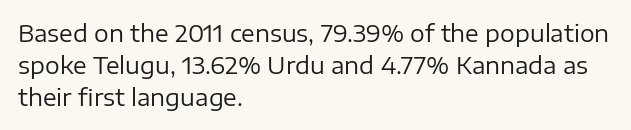
Q: Is the text bold? A: No.
Q: Is the text italic (slanted)? A: No, it is upright.
Q: Is the text underlined? A: No.
Q: How is the paragraph aligned? A: Left-aligned.
Q: Is the spacing between letters normal or unusually wide? A: Normal.
Q: Is the spacing between lines tight, normal or loose? A: Normal.
